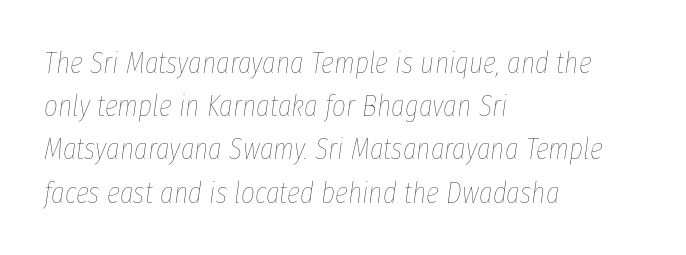
The image shows 30 px thin, condensed type, italic (leaning right); set left-aligned, normal line spacing (1.44x), normal letter spacing, not underlined; low stroke contrast and a medium x-height.
